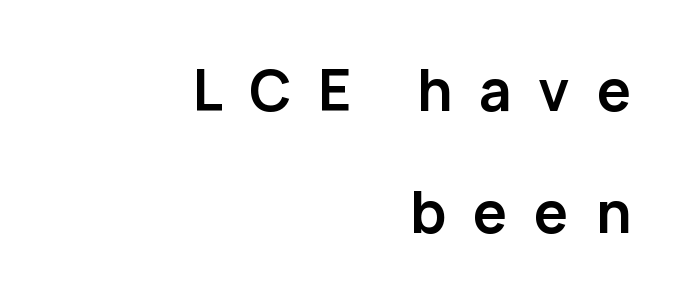
Nobody drew a line under any word here. Notice how the stems are strictly vertical — no italics here. The space between consecutive lines is lavish. The typesetting leans heavy: a genuine bold.
